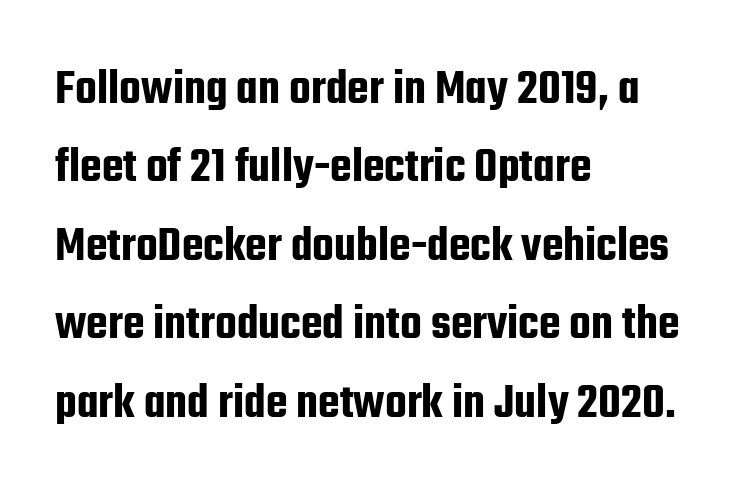
Q: Is the text italic (slanted)? A: No, it is upright.
Q: Is the typeface a serif or a sans-serif typeface? A: Sans-serif.
Q: Is the text underlined? A: No.
Q: How is the paragraph aligned? A: Left-aligned.
Q: Is the spacing between letters normal or unusually wide? A: Normal.
Q: Is the spacing between lines tight, normal or loose? A: Normal.
Q: Width (condensed, normal, or wide)? A: Condensed.
Q: Stroke contrast? A: Low.
Q: x-height? A: Medium.
Q: Monospaced? A: No.
